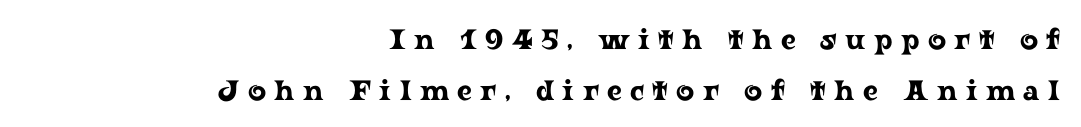
Q: Is the text italic (slanted)? A: No, it is upright.
Q: Is the typeface a serif or a sans-serif typeface? A: Serif.
Q: Is the text underlined? A: No.
Q: How is the paragraph aligned? A: Right-aligned.
Q: Is the spacing between letters normal or unusually wide? A: Unusually wide.
Q: Width (condensed, normal, or wide)? A: Wide.
Q: Stroke contrast? A: Low.
Q: x-height? A: Medium.
Q: Monospaced? A: No.
